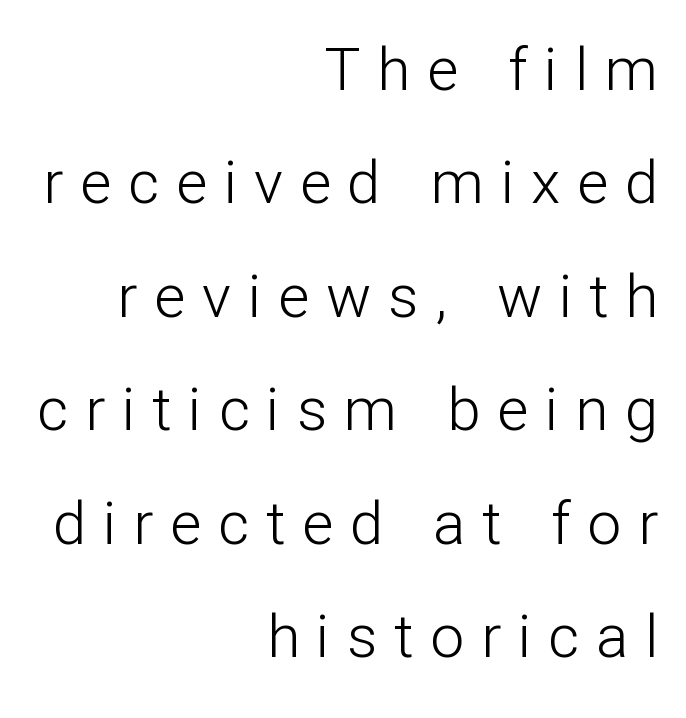
Q: Is the text bold? A: No.
Q: Is the text italic (slanted)? A: No, it is upright.
Q: Is the typeface a serif or a sans-serif typeface? A: Sans-serif.
Q: Is the text underlined? A: No.
Q: How is the paragraph aligned? A: Right-aligned.
Q: Is the spacing between letters normal or unusually wide? A: Unusually wide.
Q: Width (condensed, normal, or wide)? A: Normal.
Q: Stroke contrast? A: Low.
Q: x-height? A: Medium.
Q: Monospaced? A: No.
